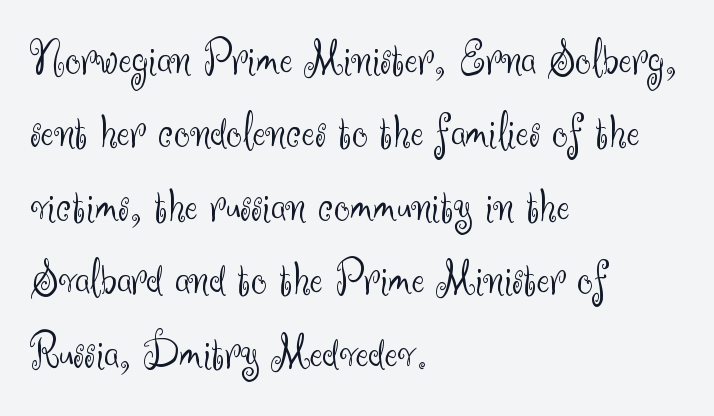
The image shows 49 px light sans-serif type, upright; set left-aligned, normal line spacing (1.5x), normal letter spacing, not underlined; medium stroke contrast and a small x-height.
